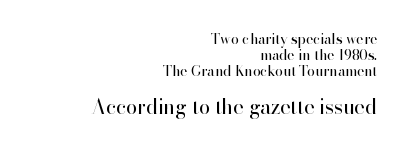
The image shows 20 px text type, upright; set right-aligned, tight line spacing (1.13x), normal letter spacing, not underlined; the second (bottom) block is 1.43x larger.
